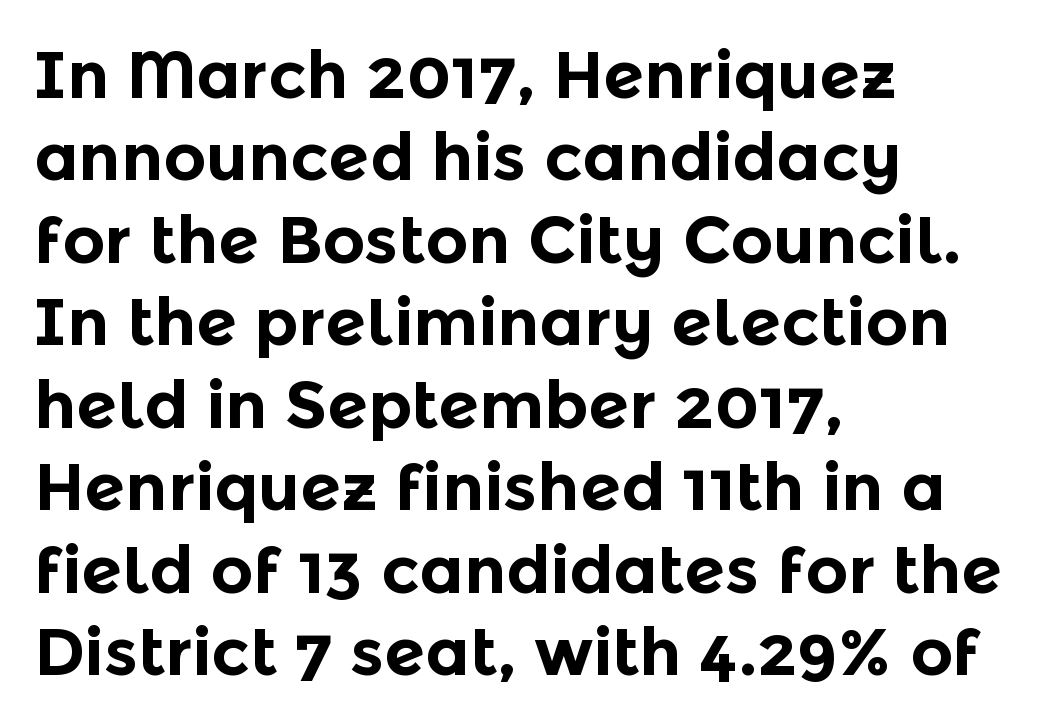
{"serif": "no", "italic": "no", "bold": "yes", "weight": "bold", "width": "normal", "x_height": "medium", "monospaced": "no", "underline": "no", "align": "left", "line_spacing": "normal", "line_spacing_ratio": 1.25, "letter_spacing": "normal", "letter_spacing_em": 0.0, "glyph_px": 66}
